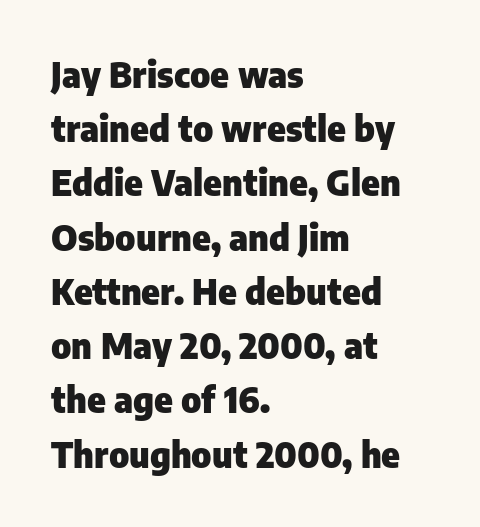
Q: Is the text bold? A: Yes.
Q: Is the text italic (slanted)? A: No, it is upright.
Q: Is the typeface a serif or a sans-serif typeface? A: Sans-serif.
Q: Is the text underlined? A: No.
Q: How is the paragraph aligned? A: Left-aligned.
Q: Is the spacing between letters normal or unusually wide? A: Normal.
Q: Is the spacing between lines tight, normal or loose? A: Normal.
Q: Width (condensed, normal, or wide)? A: Normal.
Q: Stroke contrast? A: Low.
Q: x-height? A: Medium.
Q: Monospaced? A: No.
